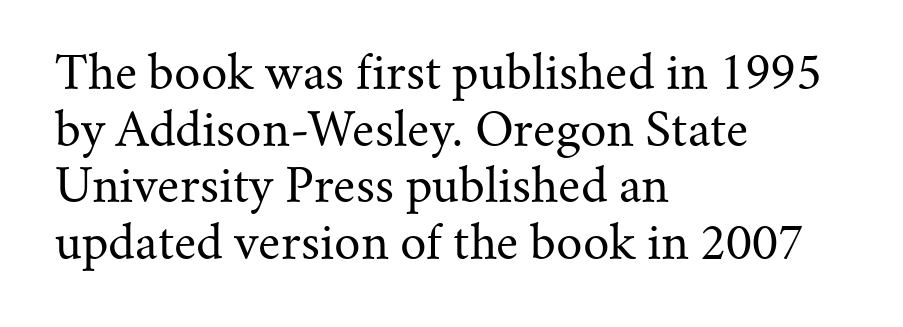
The image shows 46 px regular-weight serif type, upright; set left-aligned, line spacing 1.23x, normal letter spacing, not underlined; medium stroke contrast and a small x-height.
